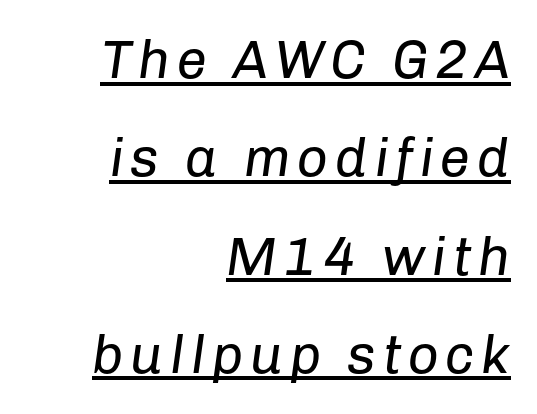
{"italic": "yes", "lean": "right", "slant_degrees": 8, "bold": "no", "weight": "regular", "width": "normal", "stroke_contrast": "low", "x_height": "medium", "monospaced": "no", "underline": "yes", "align": "right", "line_spacing_ratio": 1.82, "glyph_px": 54}
